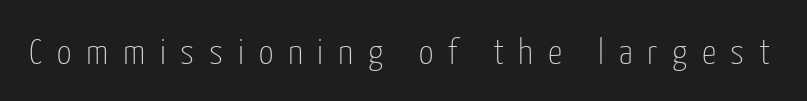
Think of a printed novel: that variable character pitch is what you see here. The face used here is a sans, in the tradition of grotesques and geometrics. Bare-footed words on every line. On a weight scale, this lands at 450 or below.
